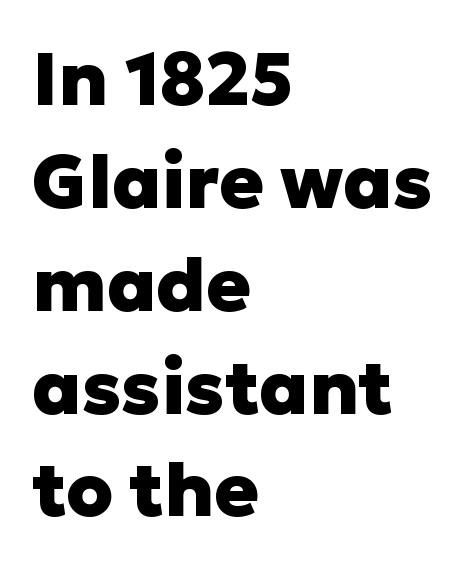
The image shows 74 px heavy sans-serif type, upright; set left-aligned, normal line spacing (1.39x), normal letter spacing, not underlined; low stroke contrast and a medium x-height.
